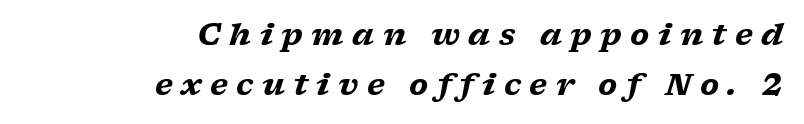
{"serif": "yes", "italic": "yes", "lean": "right", "slant_degrees": 17, "bold": "yes", "weight": "heavy", "width": "wide", "stroke_contrast": "low", "x_height": "medium", "monospaced": "no", "underline": "no", "align": "right", "line_spacing": "normal", "line_spacing_ratio": 1.67, "letter_spacing": "wide", "letter_spacing_em": 0.28, "glyph_px": 30}
